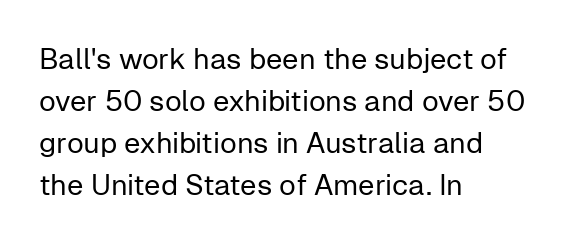
Think of a printed novel: that variable character pitch is what you see here. The weight tops out at a normal text grade. Evenly set lines give the paragraph a standard silhouette. The letters stand upright; this is a roman face. No word sits above an underline.
